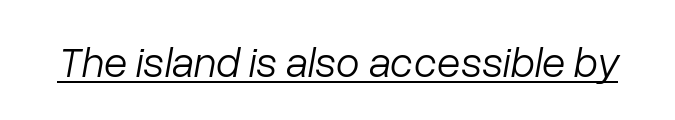
The passage shown leans; its letterforms are oblique. The rendering uses natural spacing where letterforms have individual widths. The weight tops out at a normal text grade. Short note: letters normally spaced.
